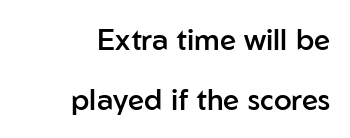
The image shows 29 px semibold sans-serif type, upright; set right-aligned, loose line spacing (2.07x), normal letter spacing, not underlined; low stroke contrast and a medium x-height.
